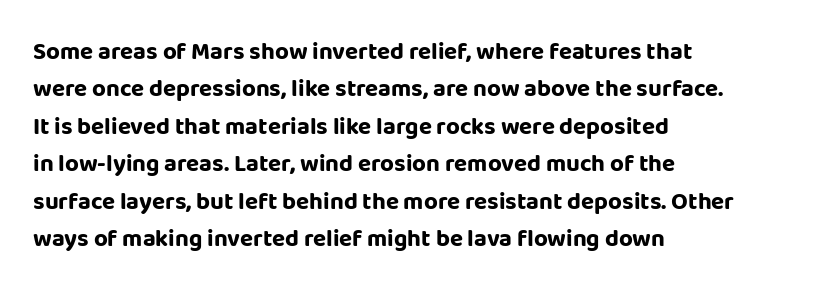
Q: Is the text bold? A: Yes.
Q: Is the text italic (slanted)? A: No, it is upright.
Q: Is the text underlined? A: No.
Q: How is the paragraph aligned? A: Left-aligned.
Q: Is the spacing between letters normal or unusually wide? A: Normal.
Q: Is the spacing between lines tight, normal or loose? A: Normal.
